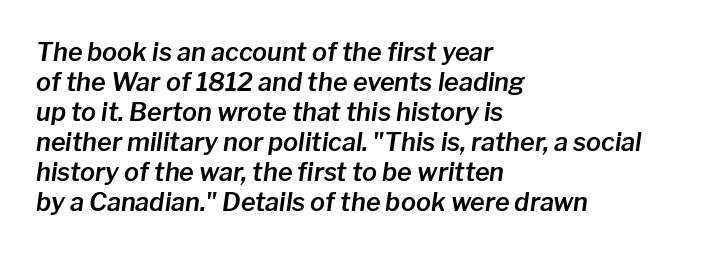
{"italic": "yes", "lean": "right", "slant_degrees": 8, "underline": "no", "align": "left", "line_spacing_ratio": 1.2, "letter_spacing": "normal", "letter_spacing_em": 0.0, "glyph_px": 25}
